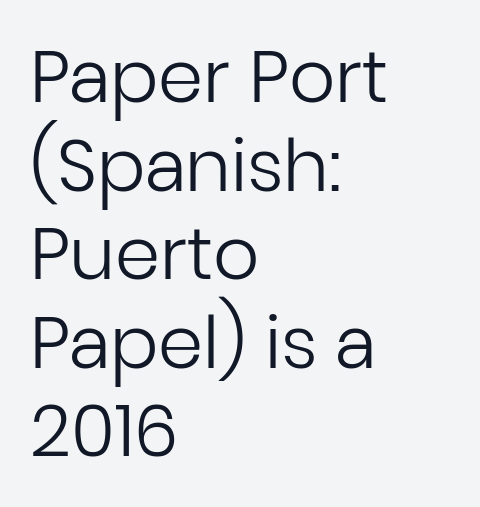
The rendering anchors every line to the left-hand side. You could not count columns in this text — the font is proportionally spaced. Tracking here is standard; glyphs follow each other at the usual distance. The cut favours lightness, reaching ordinary text weight at its darkest. Does the lettering tilt? It doesn't — this is upright. The glyphs are unaccompanied by any horizontal stroke below them.
